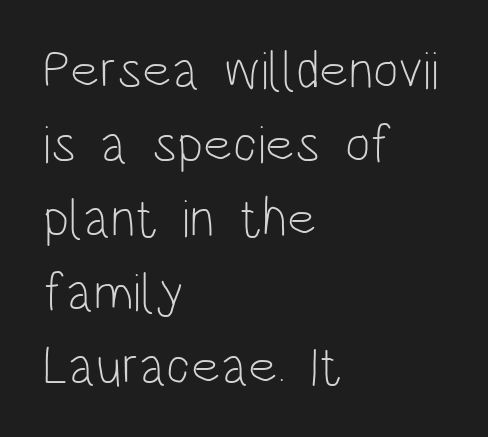
The image shows 54 px light, condensed sans-serif type, upright; set left-aligned, normal line spacing (1.37x), normal letter spacing, not underlined; low stroke contrast and a large x-height.
